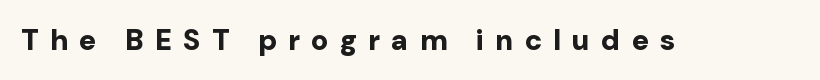
The image shows 29 px bold sans-serif type, upright; set unusually wide letter spacing (+0.39 em), not underlined; low stroke contrast and a medium x-height.
